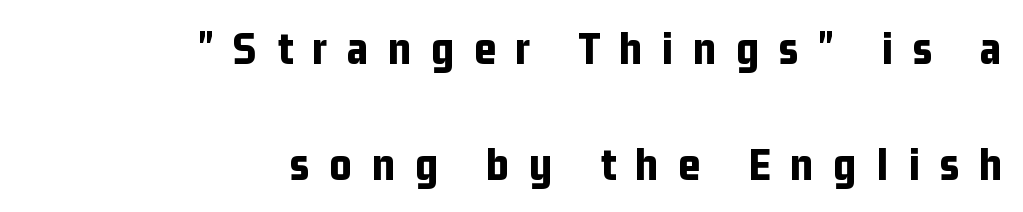
{"serif": "no", "italic": "no", "bold": "yes", "weight": "bold", "width": "condensed", "stroke_contrast": "low", "x_height": "medium", "monospaced": "no", "underline": "no", "align": "right", "line_spacing": "loose", "line_spacing_ratio": 2.42, "letter_spacing": "wide", "letter_spacing_em": 0.41, "glyph_px": 48}
